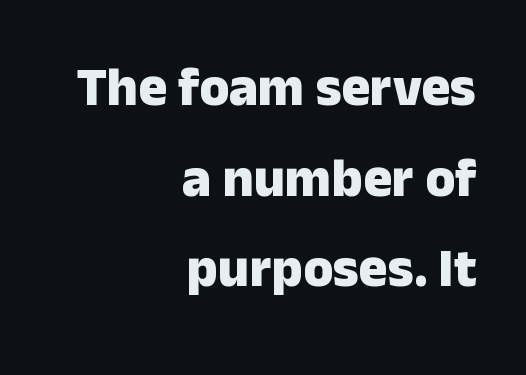
{"serif": "no", "italic": "no", "bold": "yes", "weight": "heavy", "width": "normal", "stroke_contrast": "low", "x_height": "medium", "monospaced": "no", "underline": "no", "align": "right", "line_spacing": "normal", "line_spacing_ratio": 1.68, "letter_spacing": "normal", "letter_spacing_em": 0.0, "glyph_px": 54}
